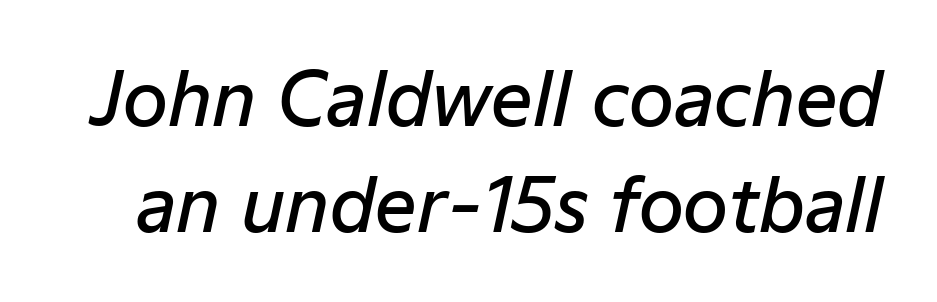
Compared with typical paragraphs, the rows here are spaced about the same. Stroke thickness is moderately raised; the sample reads as semibold. Just letters on the line, the space beneath them empty. Glyph-to-glyph distance matches everyday printed text.
